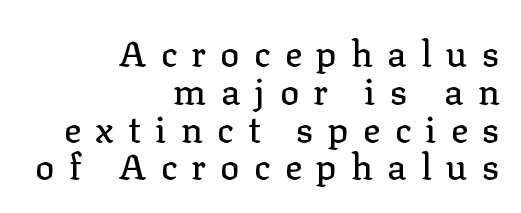
Nope, not italic — everything's standing straight. Each letter keeps its own natural width here, so spacing adapts to shape. Students, note that the glyphs here are deliberately spaced far apart. The designer went with a serif here, giving each stem small feet.
